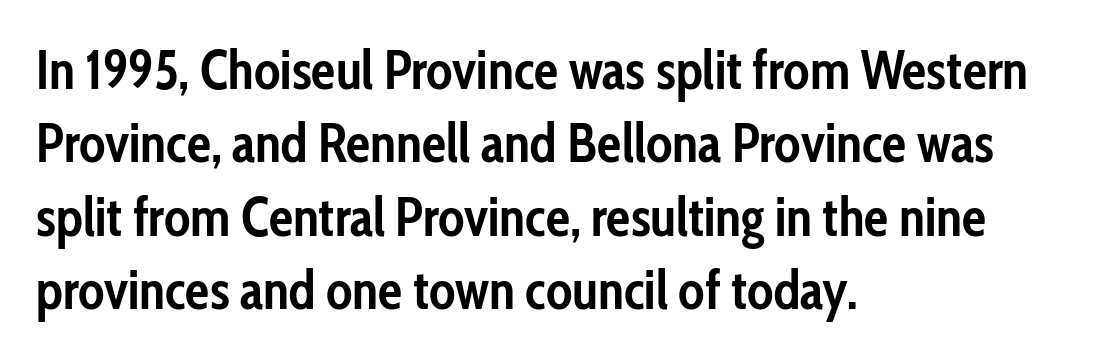
The image shows 54 px semibold, condensed sans-serif type, upright; set left-aligned, normal line spacing (1.36x), normal letter spacing, not underlined; low stroke contrast and a medium x-height.
